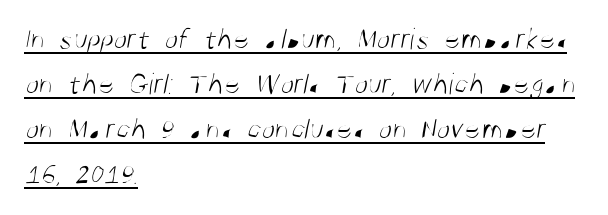
Does the copy run flush right? No — it runs flush left. Caption: standard tracking, unaltered. Ink coverage per letter is moderate at most. The rendering uses natural spacing where letterforms have individual widths. Caption: lettering with a line underneath.
